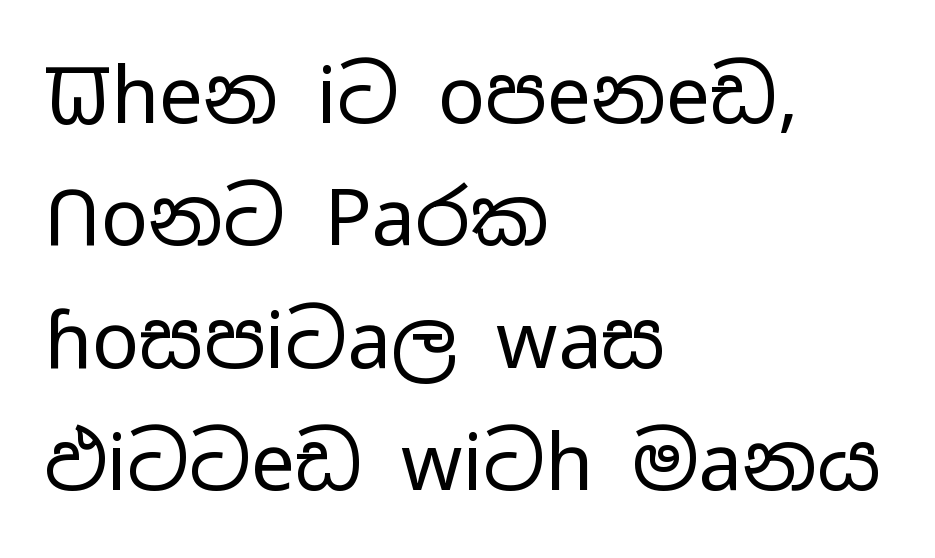
{"serif": "no", "italic": "no", "bold": "no", "weight": "regular", "width": "wide", "stroke_contrast": "low", "x_height": "medium", "monospaced": "no", "underline": "no", "align": "left", "line_spacing": "normal", "line_spacing_ratio": 1.57, "letter_spacing": "normal", "letter_spacing_em": 0.0, "glyph_px": 78}
